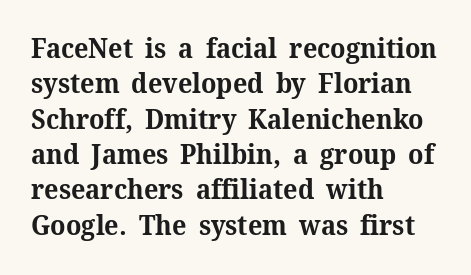
{"italic": "no", "bold": "yes", "underline": "no", "align": "left", "line_spacing": "normal", "line_spacing_ratio": 1.31, "letter_spacing": "normal", "letter_spacing_em": 0.0, "glyph_px": 27}
